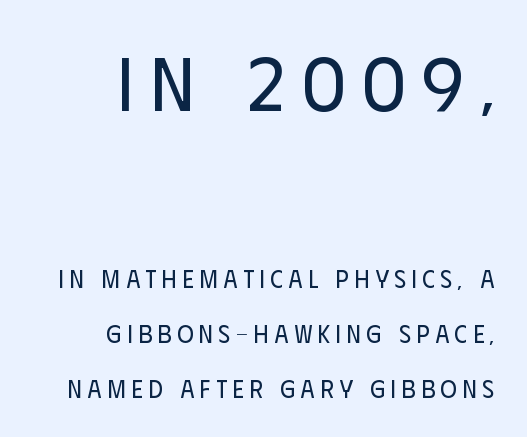
Q: Is the text bold? A: No.
Q: Is the text italic (slanted)? A: No, it is upright.
Q: Is the typeface a serif or a sans-serif typeface? A: Sans-serif.
Q: Is the text underlined? A: No.
Q: How is the paragraph aligned? A: Right-aligned.
Q: Is the spacing between letters normal or unusually wide? A: Unusually wide.
Q: Is the spacing between lines tight, normal or loose? A: Loose.
Q: Which block of text is set in a larger size, the first (top) or the second (bottom)? A: The first (top) one.
Q: Width (condensed, normal, or wide)? A: Condensed.
Q: Stroke contrast? A: Low.
Q: x-height? A: Large.
Q: Monospaced? A: No.
